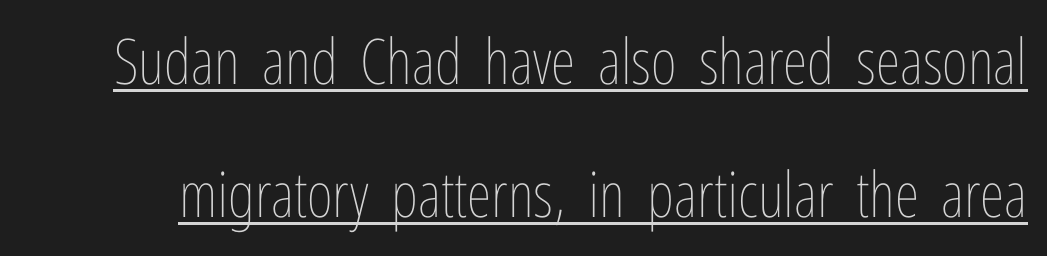
{"italic": "no", "bold": "no", "weight": "thin", "width": "condensed", "stroke_contrast": "low", "x_height": "medium", "monospaced": "no", "underline": "yes", "line_spacing": "loose", "line_spacing_ratio": 2.11, "letter_spacing": "normal", "letter_spacing_em": 0.0, "glyph_px": 63}
